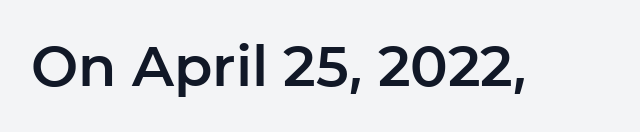
Q: Is the text italic (slanted)? A: No, it is upright.
Q: Is the typeface a serif or a sans-serif typeface? A: Sans-serif.
Q: Is the text underlined? A: No.
Q: Is the spacing between letters normal or unusually wide? A: Normal.
Q: Width (condensed, normal, or wide)? A: Normal.
Q: Stroke contrast? A: Low.
Q: x-height? A: Medium.
Q: Monospaced? A: No.
